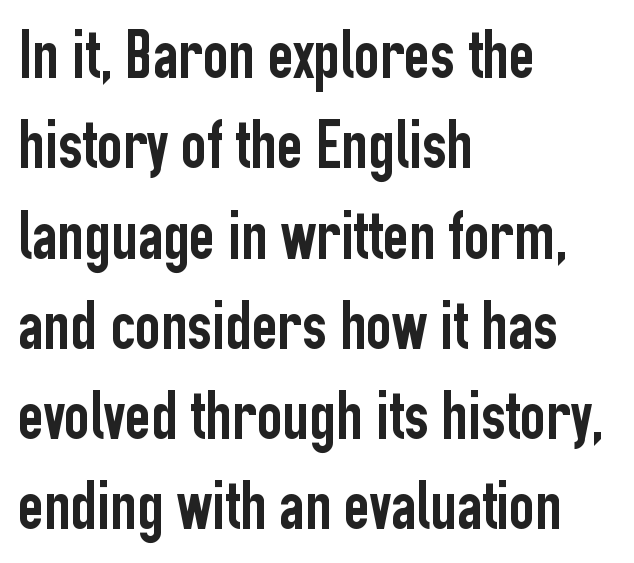
Typographically, this falls in the sans-serif category. These lines were composed using upright roman letters. The zone under the glyphs is completely vacant. The letters sit at their default tracking, neither squeezed nor spread. These lines are set flush left with a ragged right edge. Line spacing here is normal.
